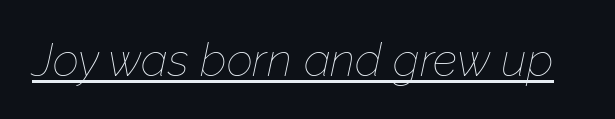
The image shows 46 px thin type, italic (leaning right); set normal letter spacing, underlined; low stroke contrast and a medium x-height.
